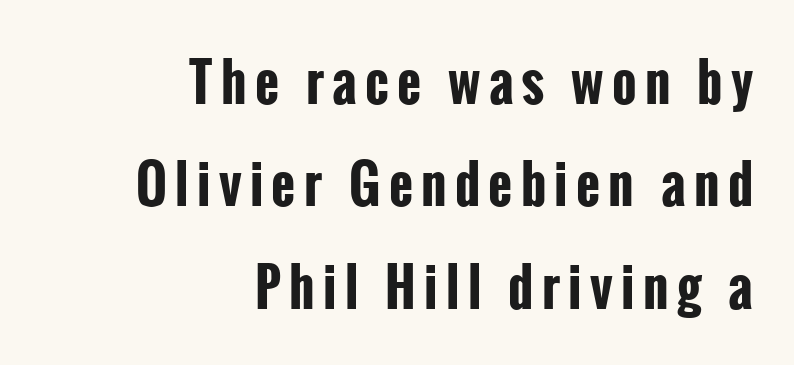
The image shows 52 px bold, condensed sans-serif type, upright; set right-aligned, loose line spacing (1.97x), not underlined; low stroke contrast and a medium x-height.
